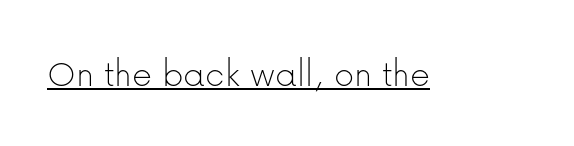
{"serif": "no", "italic": "no", "bold": "no", "weight": "thin", "width": "normal", "stroke_contrast": "low", "x_height": "medium", "monospaced": "no", "underline": "yes", "letter_spacing": "normal", "letter_spacing_em": 0.0, "glyph_px": 39}
